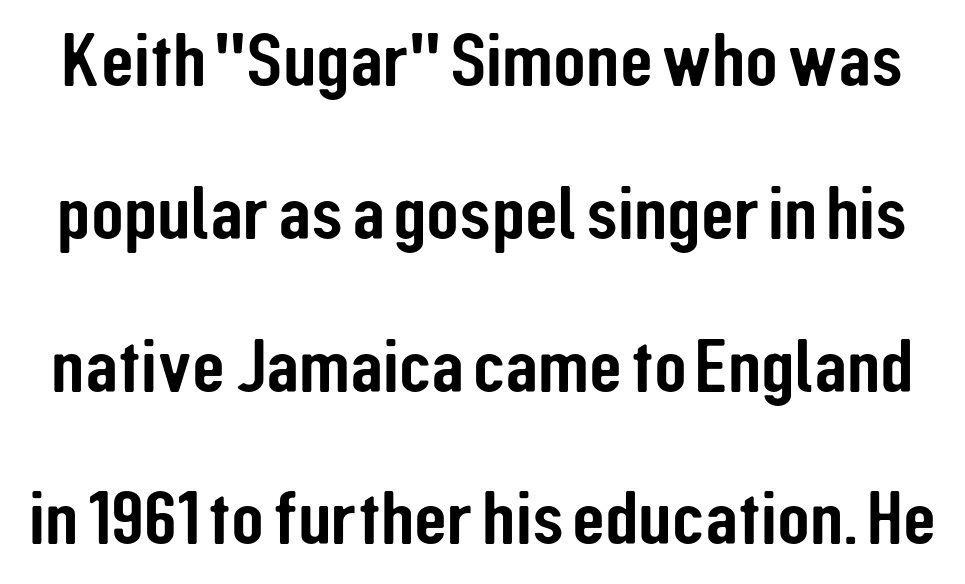
The image shows 76 px condensed sans-serif type, upright; set loose line spacing (2.01x), normal letter spacing, not underlined; low stroke contrast and a medium x-height.
